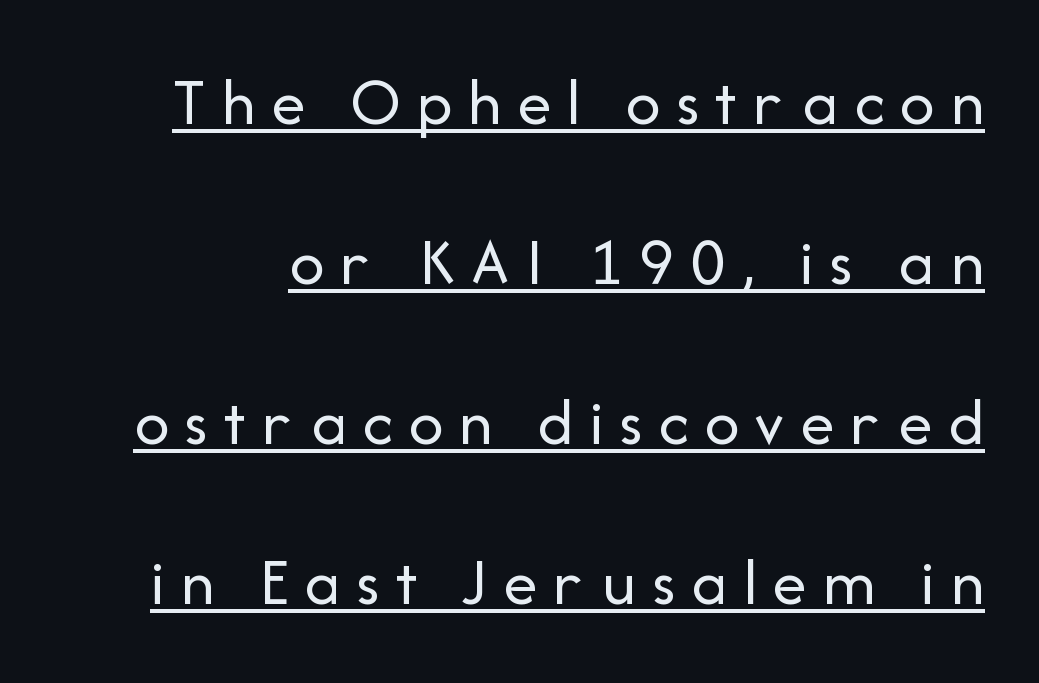
The font family rendered here belongs to the sans-serif group. Quick note: interline space is abundant. No heavy texture on the line: the type isn't bold. Display-style spreading of the glyphs; the letterfit is very open. Style check: upright.
